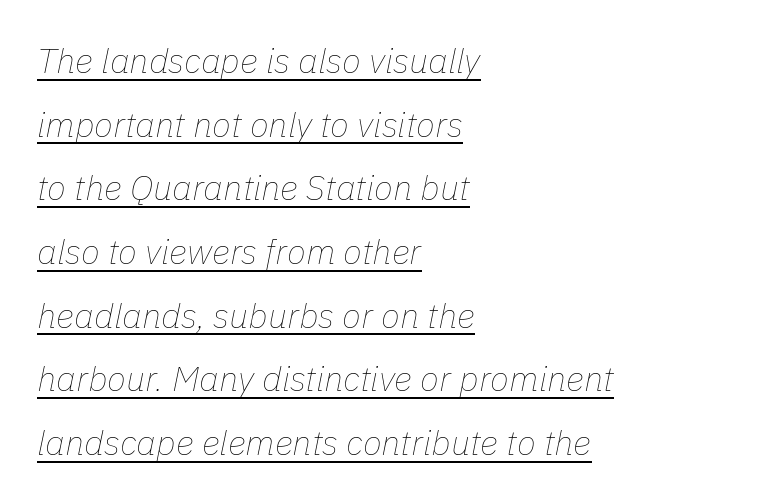
Tracking here is standard; glyphs follow each other at the usual distance. Observe the lean: these are italic letterforms. No extra ink here — the face is not bold. The letters advance in unequal steps, a hallmark of proportional type. Like a heading marked for emphasis, these lines bear an underscore.
